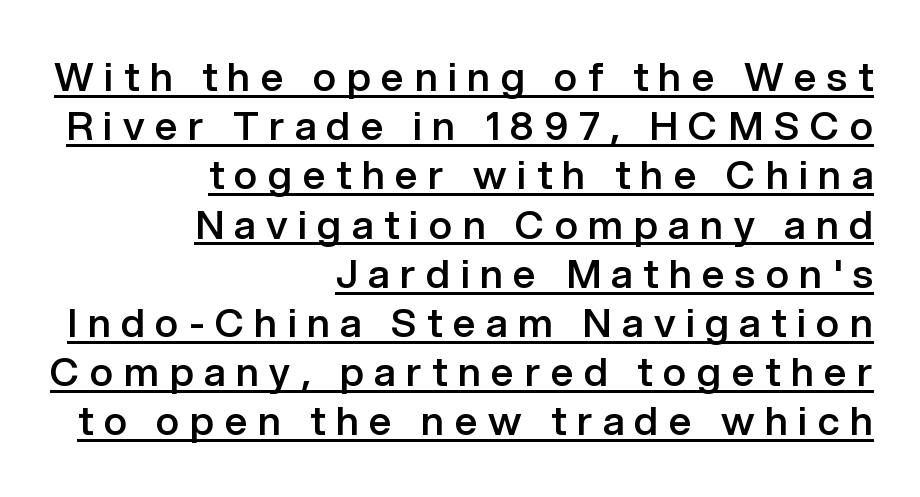
Q: Is the text bold? A: Semi-bold.
Q: Is the text italic (slanted)? A: No, it is upright.
Q: Is the typeface a serif or a sans-serif typeface? A: Sans-serif.
Q: Is the text underlined? A: Yes.
Q: How is the paragraph aligned? A: Right-aligned.
Q: Is the spacing between letters normal or unusually wide? A: Unusually wide.
Q: Width (condensed, normal, or wide)? A: Normal.
Q: Stroke contrast? A: Low.
Q: x-height? A: Medium.
Q: Monospaced? A: No.
